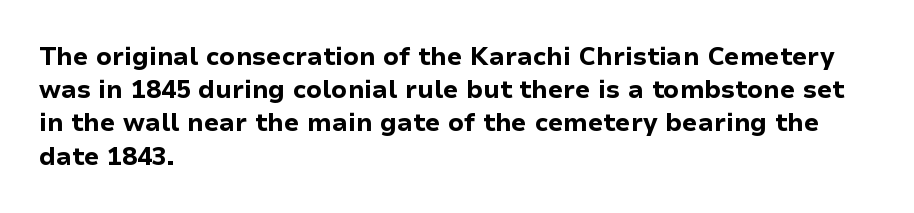
One-word summary of the alignment: left. Compared with an ordinary text face, these strokes are far heavier — a full bold. Interline gaps are of average width in this sample. Letter spacing: default. The baseline area is clear. The letters stand upright; this is a roman face.
